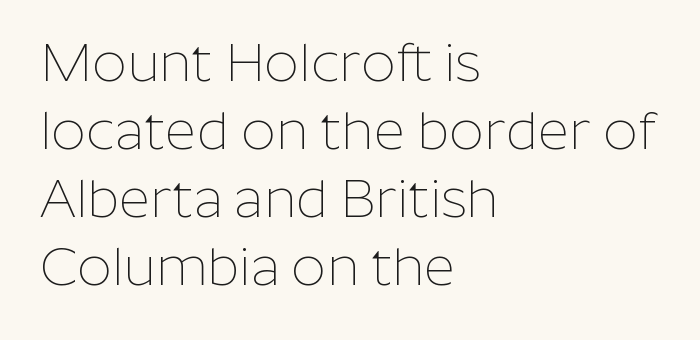
{"serif": "no", "italic": "no", "bold": "no", "weight": "thin", "width": "normal", "stroke_contrast": "low", "x_height": "medium", "monospaced": "no", "underline": "no", "align": "left", "line_spacing": "normal", "line_spacing_ratio": 1.26, "letter_spacing": "normal", "letter_spacing_em": 0.0, "glyph_px": 54}
